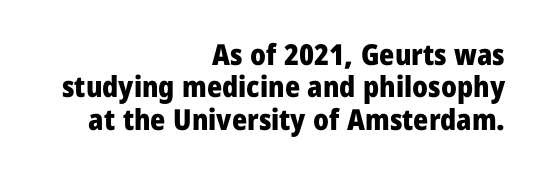
{"serif": "no", "italic": "no", "bold": "yes", "weight": "heavy", "width": "normal", "stroke_contrast": "low", "x_height": "medium", "monospaced": "no", "underline": "no", "align": "right", "line_spacing": "tight", "line_spacing_ratio": 1.12, "letter_spacing": "normal", "letter_spacing_em": 0.0, "glyph_px": 29}
